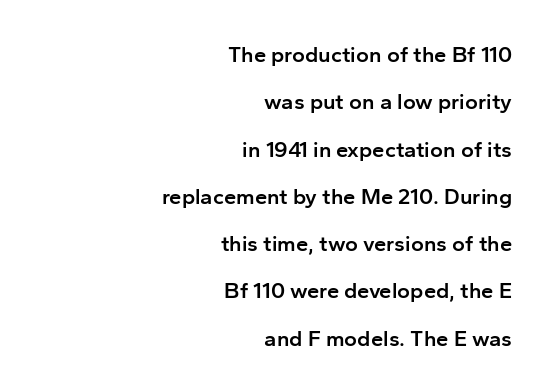
Q: Is the text bold? A: Semi-bold.
Q: Is the text italic (slanted)? A: No, it is upright.
Q: Is the text underlined? A: No.
Q: How is the paragraph aligned? A: Right-aligned.
Q: Is the spacing between letters normal or unusually wide? A: Normal.
Q: Is the spacing between lines tight, normal or loose? A: Loose.
